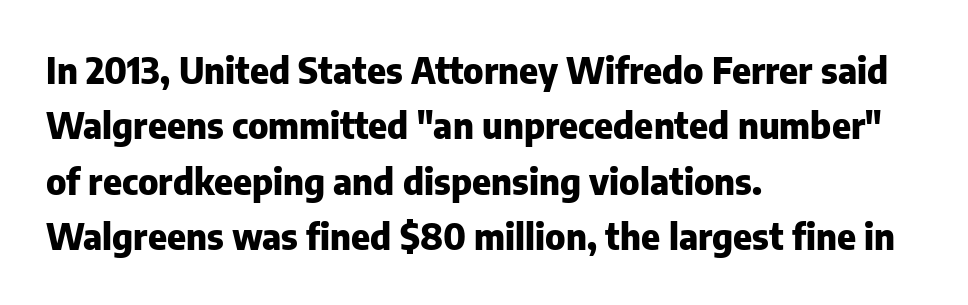
Q: Is the text bold? A: Yes.
Q: Is the text italic (slanted)? A: No, it is upright.
Q: Is the typeface a serif or a sans-serif typeface? A: Sans-serif.
Q: Is the text underlined? A: No.
Q: How is the paragraph aligned? A: Left-aligned.
Q: Is the spacing between letters normal or unusually wide? A: Normal.
Q: Is the spacing between lines tight, normal or loose? A: Normal.
Q: Width (condensed, normal, or wide)? A: Normal.
Q: Stroke contrast? A: Low.
Q: x-height? A: Medium.
Q: Monospaced? A: No.
